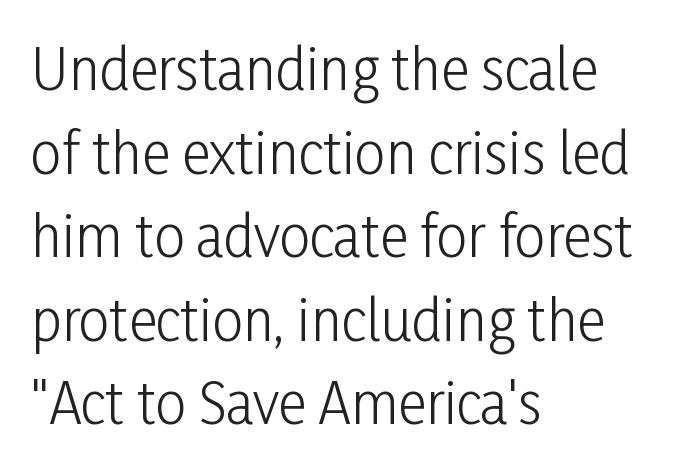
The image shows 55 px light, condensed sans-serif type, upright; set left-aligned, normal line spacing (1.52x), normal letter spacing, not underlined; low stroke contrast and a medium x-height.
